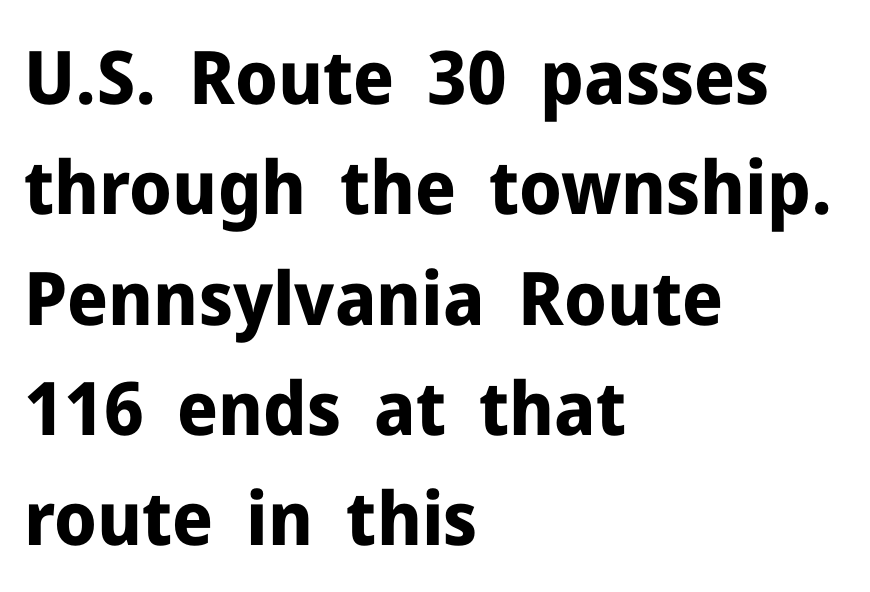
The image shows 74 px bold sans-serif type, upright; set left-aligned, normal line spacing (1.49x), normal letter spacing, not underlined; low stroke contrast and a medium x-height.
